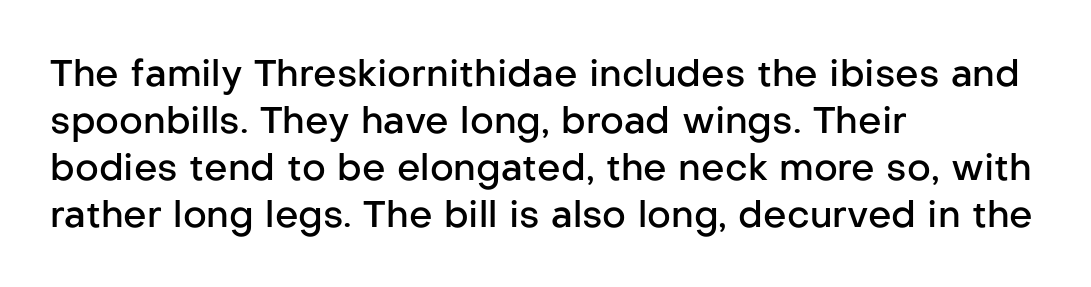
The image shows 37 px semibold sans-serif type, upright; set left-aligned, normal line spacing (1.27x), normal letter spacing, not underlined; low stroke contrast and a medium x-height.
